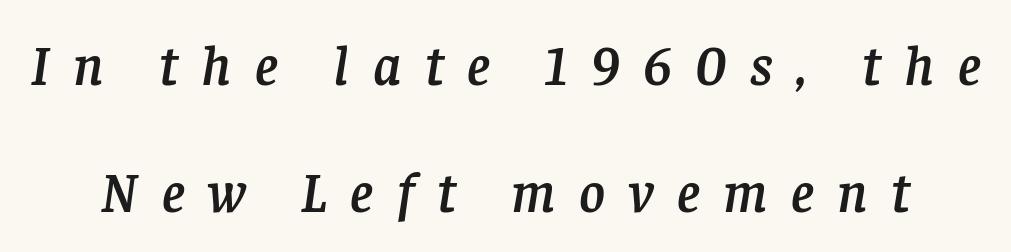
The image shows 56 px serif type, italic (leaning right); set loose line spacing (2.27x), unusually wide letter spacing (+0.42 em), not underlined; low stroke contrast and a large x-height.
